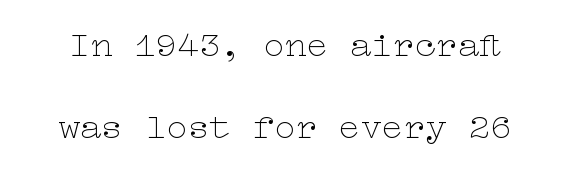
{"italic": "no", "bold": "no", "weight": "thin", "width": "wide", "stroke_contrast": "low", "x_height": "medium", "underline": "no", "line_spacing": "loose", "line_spacing_ratio": 2.28, "letter_spacing": "normal", "letter_spacing_em": 0.0, "glyph_px": 36}
